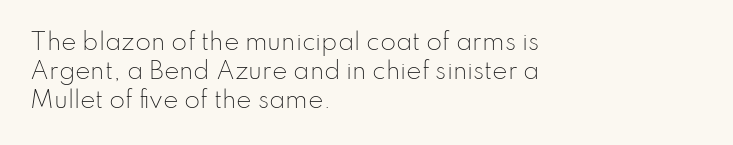
{"italic": "no", "bold": "no", "underline": "no", "align": "left", "line_spacing": "normal", "line_spacing_ratio": 1.27, "letter_spacing": "normal", "letter_spacing_em": 0.0, "glyph_px": 23}
